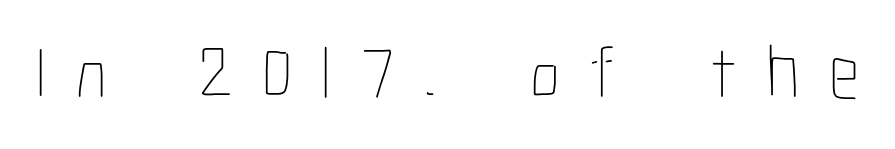
{"italic": "no", "bold": "no", "weight": "thin", "width": "condensed", "stroke_contrast": "low", "x_height": "medium", "monospaced": "no", "underline": "no", "letter_spacing": "wide", "letter_spacing_em": 0.38, "glyph_px": 76}
